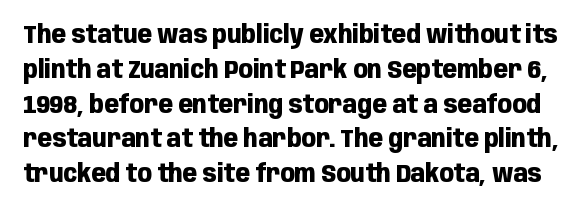
The block of text has a typical density, with ordinary space between rows. Quick note: not italic, upright. Strokes here are thick enough to call this a true bold. In terms of letterspacing, this is plain default setting. Plain, unruled lines of type.
